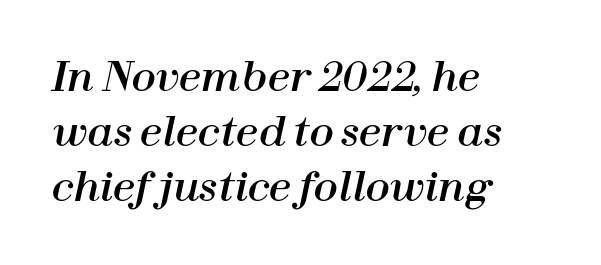
Q: Is the text italic (slanted)? A: Yes, it leans right by about 12 degrees.
Q: Is the text underlined? A: No.
Q: How is the paragraph aligned? A: Left-aligned.
Q: Is the spacing between letters normal or unusually wide? A: Normal.
Q: Is the spacing between lines tight, normal or loose? A: Normal.
Q: Width (condensed, normal, or wide)? A: Normal.
Q: Stroke contrast? A: High.
Q: x-height? A: Medium.
Q: Monospaced? A: No.
